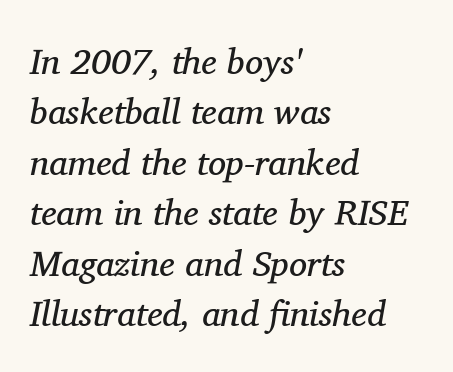
Q: Is the text bold? A: No.
Q: Is the text italic (slanted)? A: Yes, it leans right by about 11 degrees.
Q: Is the typeface a serif or a sans-serif typeface? A: Serif.
Q: Is the text underlined? A: No.
Q: How is the paragraph aligned? A: Left-aligned.
Q: Is the spacing between letters normal or unusually wide? A: Normal.
Q: Is the spacing between lines tight, normal or loose? A: Normal.
Q: Width (condensed, normal, or wide)? A: Normal.
Q: Stroke contrast? A: Medium.
Q: x-height? A: Medium.
Q: Monospaced? A: No.
